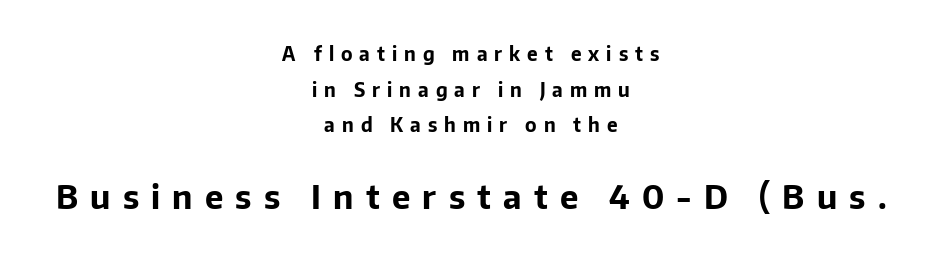
Q: Is the text bold? A: Yes.
Q: Is the text italic (slanted)? A: No, it is upright.
Q: Is the typeface a serif or a sans-serif typeface? A: Sans-serif.
Q: Is the text underlined? A: No.
Q: How is the paragraph aligned? A: Centered.
Q: Is the spacing between letters normal or unusually wide? A: Unusually wide.
Q: Which block of text is set in a larger size, the first (top) or the second (bottom)? A: The second (bottom) one.
Q: Width (condensed, normal, or wide)? A: Normal.
Q: Stroke contrast? A: Low.
Q: x-height? A: Medium.
Q: Monospaced? A: No.
